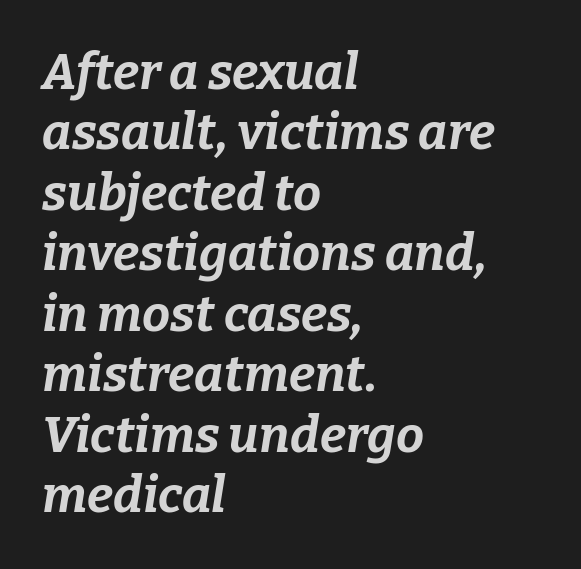
The image shows 50 px bold type, italic (leaning right); set left-aligned, line spacing 1.21x, normal letter spacing, not underlined; low stroke contrast and a medium x-height.
